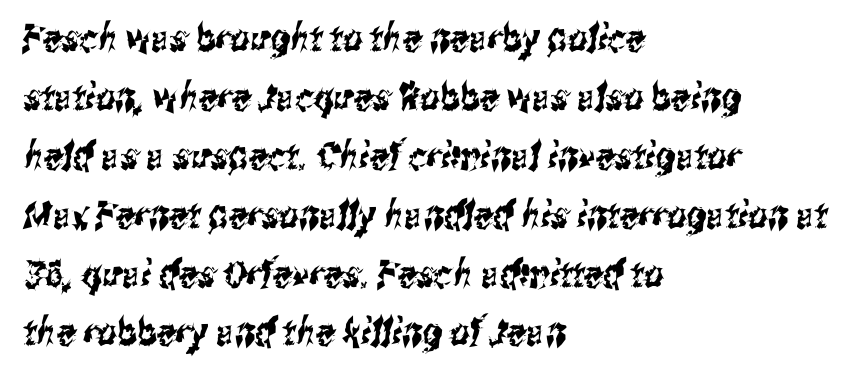
The image shows 38 px condensed sans-serif type; set left-aligned, normal line spacing (1.55x), normal letter spacing, not underlined; medium stroke contrast and a medium x-height.
